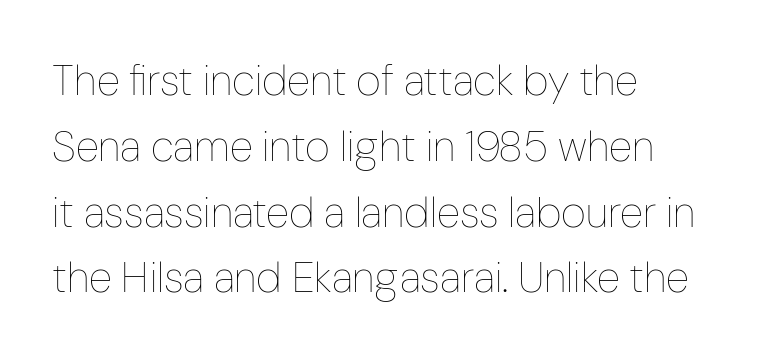
{"italic": "no", "bold": "no", "weight": "thin", "width": "condensed", "stroke_contrast": "low", "x_height": "medium", "monospaced": "no", "underline": "no", "align": "left", "line_spacing": "normal", "line_spacing_ratio": 1.53, "letter_spacing": "normal", "letter_spacing_em": 0.0, "glyph_px": 43}
